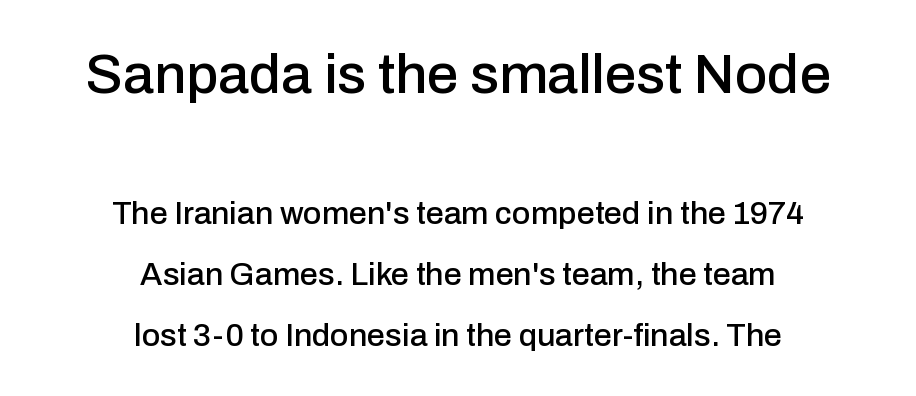
Q: Is the text italic (slanted)? A: No, it is upright.
Q: Is the typeface a serif or a sans-serif typeface? A: Sans-serif.
Q: Is the text underlined? A: No.
Q: How is the paragraph aligned? A: Centered.
Q: Is the spacing between letters normal or unusually wide? A: Normal.
Q: Is the spacing between lines tight, normal or loose? A: Loose.
Q: Which block of text is set in a larger size, the first (top) or the second (bottom)? A: The first (top) one.
Q: Width (condensed, normal, or wide)? A: Normal.
Q: Stroke contrast? A: Low.
Q: x-height? A: Medium.
Q: Monospaced? A: No.
